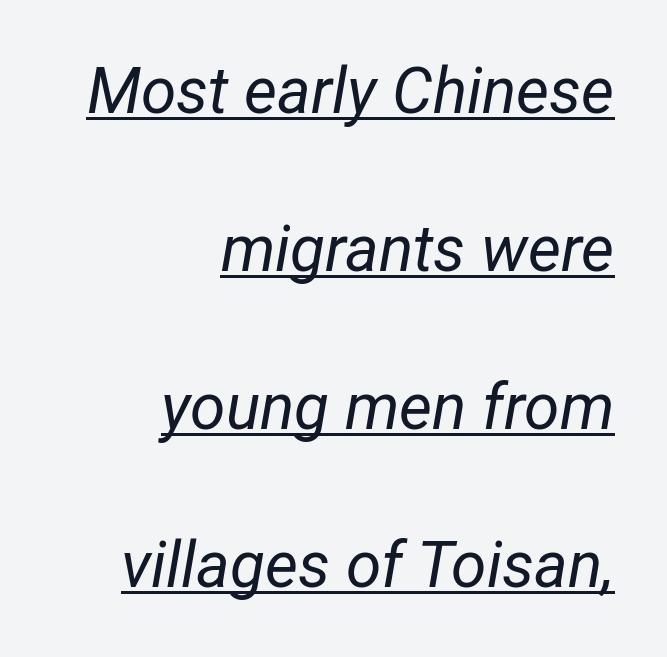
{"italic": "yes", "lean": "right", "slant_degrees": 12, "bold": "no", "weight": "regular", "width": "condensed", "stroke_contrast": "low", "x_height": "medium", "monospaced": "no", "underline": "yes", "align": "right", "line_spacing": "loose", "line_spacing_ratio": 2.47, "letter_spacing": "normal", "letter_spacing_em": 0.0, "glyph_px": 64}
